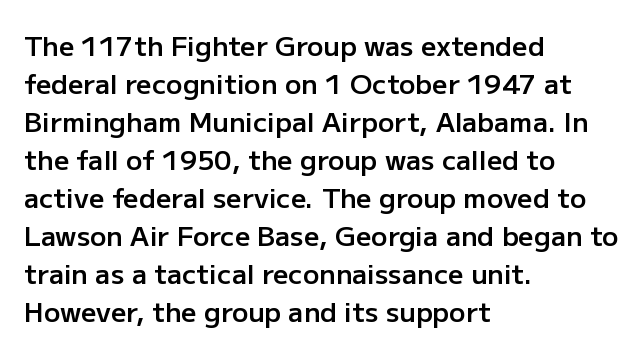
The lines sit at an ordinary, default distance from one another. Compared with typical body copy, the letter spacing here is the same. Casual observation: everything's shoved over to the left. The lettering stays uniformly vertical, giving the passage a roman look.
